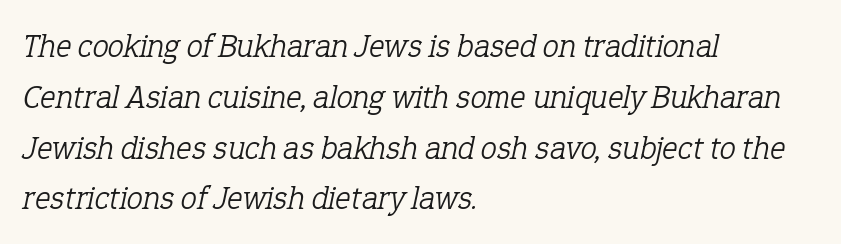
Q: Is the text bold? A: No.
Q: Is the text italic (slanted)? A: Yes, it leans right by about 12 degrees.
Q: Is the typeface a serif or a sans-serif typeface? A: Serif.
Q: Is the text underlined? A: No.
Q: How is the paragraph aligned? A: Left-aligned.
Q: Is the spacing between letters normal or unusually wide? A: Normal.
Q: Is the spacing between lines tight, normal or loose? A: Normal.
Q: Width (condensed, normal, or wide)? A: Normal.
Q: Stroke contrast? A: Low.
Q: x-height? A: Medium.
Q: Monospaced? A: No.
